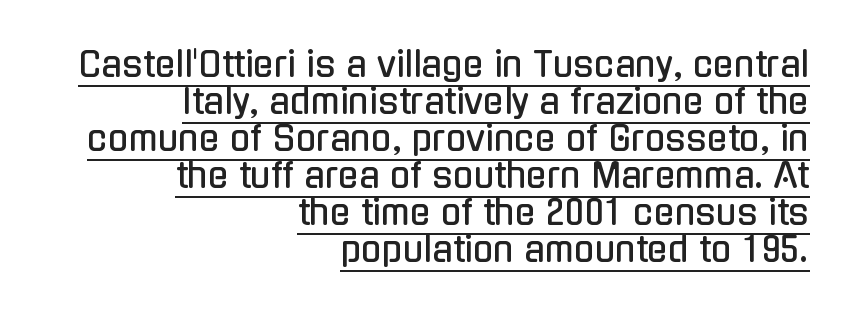
Q: Is the text italic (slanted)? A: No, it is upright.
Q: Is the typeface a serif or a sans-serif typeface? A: Sans-serif.
Q: Is the text underlined? A: Yes.
Q: How is the paragraph aligned? A: Right-aligned.
Q: Is the spacing between letters normal or unusually wide? A: Normal.
Q: Is the spacing between lines tight, normal or loose? A: Tight.
Q: Width (condensed, normal, or wide)? A: Condensed.
Q: Stroke contrast? A: Low.
Q: x-height? A: Medium.
Q: Monospaced? A: No.
